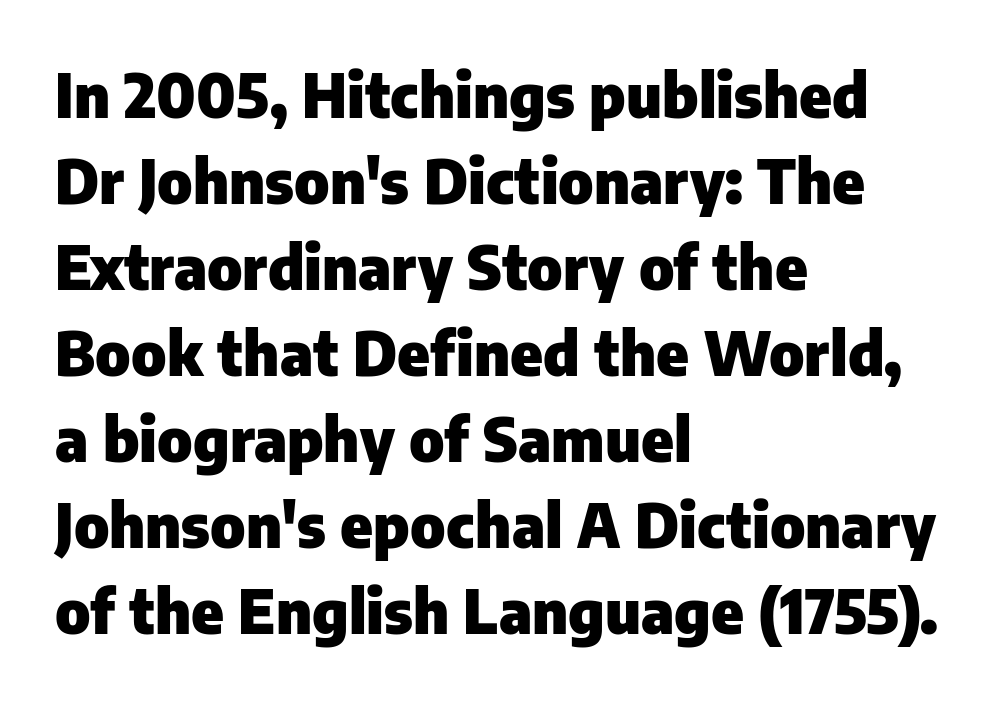
Q: Is the text bold? A: Yes.
Q: Is the text italic (slanted)? A: No, it is upright.
Q: Is the typeface a serif or a sans-serif typeface? A: Sans-serif.
Q: Is the text underlined? A: No.
Q: How is the paragraph aligned? A: Left-aligned.
Q: Is the spacing between letters normal or unusually wide? A: Normal.
Q: Is the spacing between lines tight, normal or loose? A: Normal.
Q: Width (condensed, normal, or wide)? A: Normal.
Q: Stroke contrast? A: Low.
Q: x-height? A: Medium.
Q: Monospaced? A: No.
